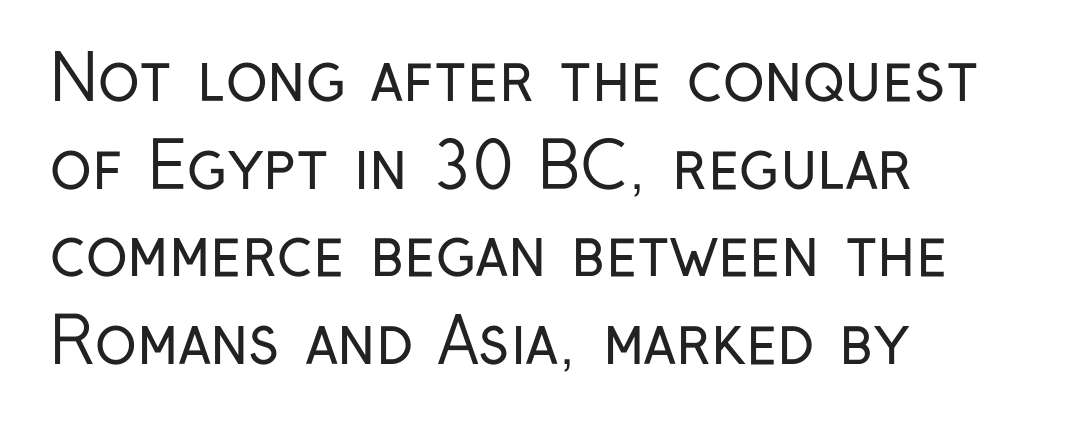
{"serif": "no", "italic": "no", "bold": "no", "weight": "regular", "width": "condensed", "stroke_contrast": "low", "x_height": "medium", "monospaced": "no", "underline": "no", "align": "left", "line_spacing": "normal", "line_spacing_ratio": 1.39, "letter_spacing": "normal", "letter_spacing_em": 0.0, "glyph_px": 63}
